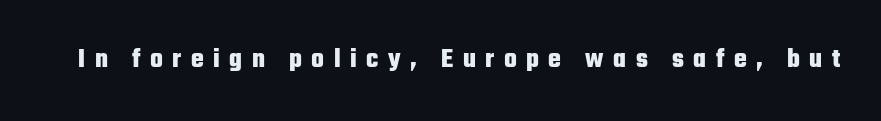
The image shows 27 px bold type, upright; set unusually wide letter spacing (+0.35 em), not underlined.
